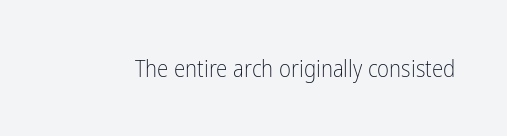
Q: Is the text bold? A: No.
Q: Is the text italic (slanted)? A: No, it is upright.
Q: Is the text underlined? A: No.
Q: Is the spacing between letters normal or unusually wide? A: Normal.
